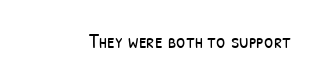
Students, note that the glyphs here touch the page at normal intervals. The typesetting does not lean heavy: it is not bold. Descender tails drop into unmarked territory.
